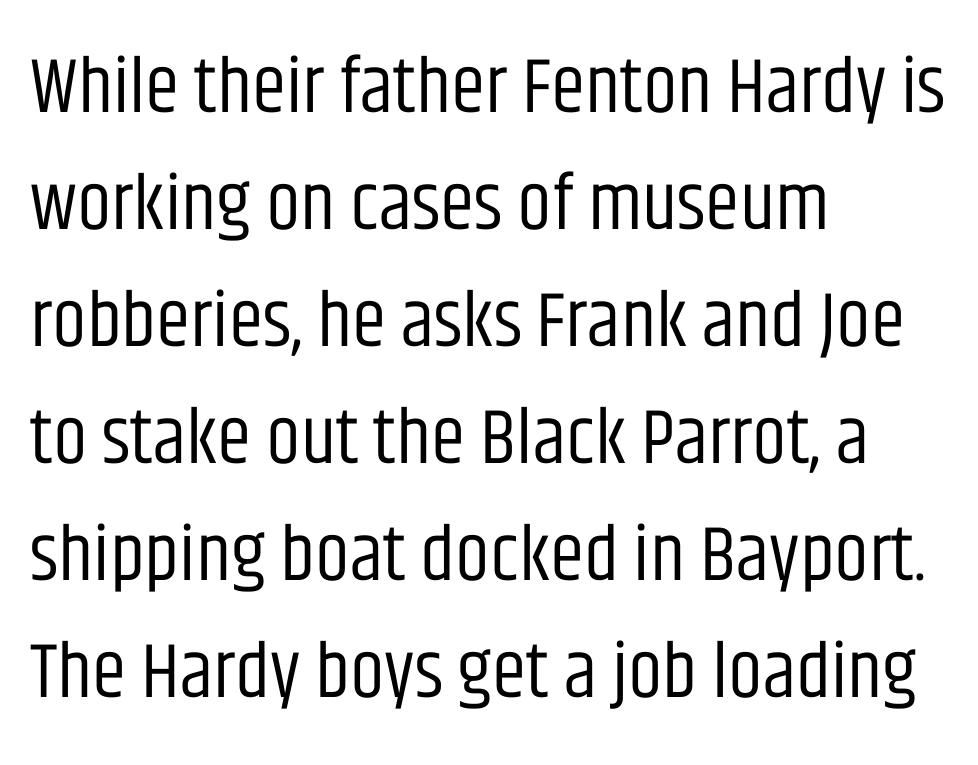
Q: Is the text bold? A: No.
Q: Is the text italic (slanted)? A: No, it is upright.
Q: Is the typeface a serif or a sans-serif typeface? A: Sans-serif.
Q: Is the text underlined? A: No.
Q: How is the paragraph aligned? A: Left-aligned.
Q: Is the spacing between letters normal or unusually wide? A: Normal.
Q: Is the spacing between lines tight, normal or loose? A: Normal.
Q: Width (condensed, normal, or wide)? A: Condensed.
Q: Stroke contrast? A: Low.
Q: x-height? A: Large.
Q: Monospaced? A: No.
